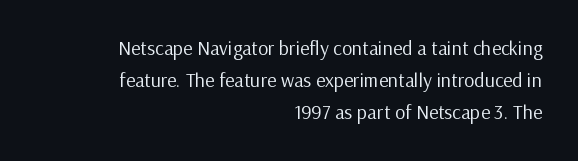
Q: Is the text bold? A: No.
Q: Is the text italic (slanted)? A: No, it is upright.
Q: Is the text underlined? A: No.
Q: How is the paragraph aligned? A: Right-aligned.
Q: Is the spacing between letters normal or unusually wide? A: Normal.
Q: Is the spacing between lines tight, normal or loose? A: Normal.
